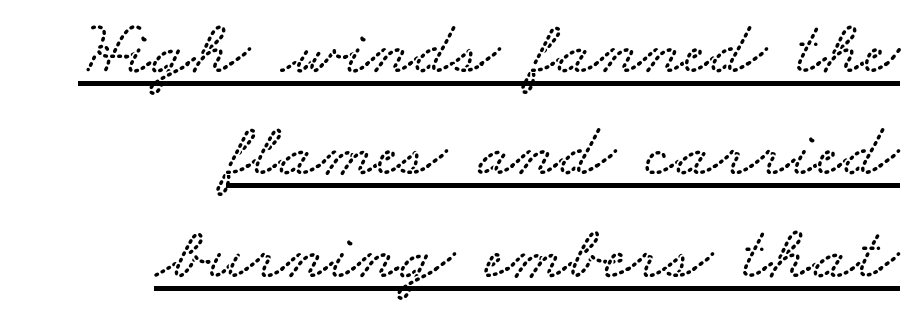
Q: Is the text underlined? A: Yes.
Q: How is the paragraph aligned? A: Right-aligned.
Q: Is the spacing between letters normal or unusually wide? A: Normal.
Q: Is the spacing between lines tight, normal or loose? A: Normal.
Q: Width (condensed, normal, or wide)? A: Wide.
Q: Stroke contrast? A: Low.
Q: x-height? A: Small.
Q: Monospaced? A: No.
